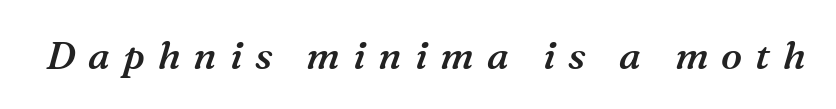
{"serif": "yes", "italic": "yes", "lean": "right", "slant_degrees": 16, "bold": "semi", "weight": "semibold", "width": "normal", "stroke_contrast": "medium", "x_height": "medium", "monospaced": "no", "underline": "no", "letter_spacing": "wide", "letter_spacing_em": 0.33, "glyph_px": 39}
